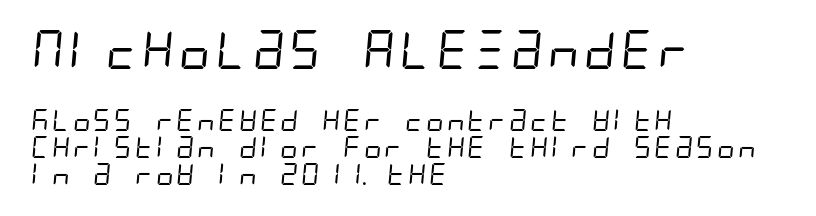
Rule under the text: the space is simply empty. The designer gave the opening block more size than the closing block. What kind of face is this? One without serifs — a sans. One-word summary of the alignment: left. Weight: in the light-to-regular range. Nothing unusual about the tracking: characters are spaced as the font intends.
